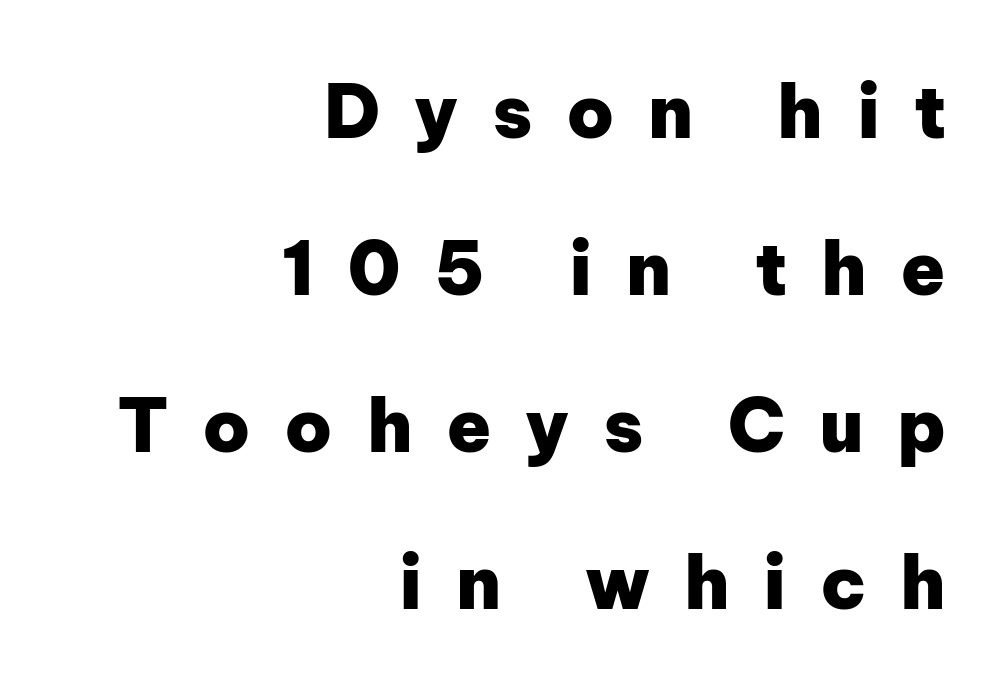
The words here are not underlined. Unlike a traditional serif, this face leaves its strokes unadorned. This sample trades compactness for vertical openness between lines. The rendering anchors every line to the right-hand side. Designer's note — italics off, roman on. These lines have a slow, spaced-out rhythm from letter to letter.
